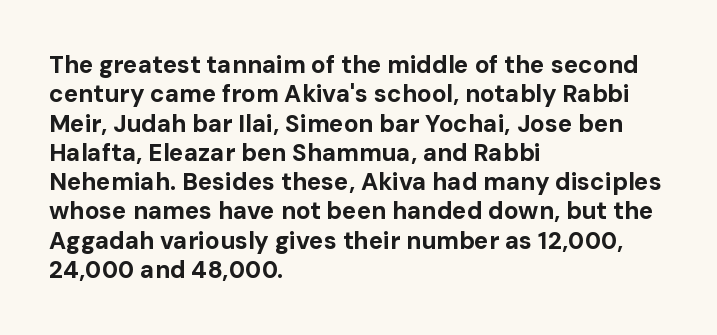
{"italic": "no", "bold": "yes", "underline": "no", "align": "left", "line_spacing_ratio": 1.22, "letter_spacing": "normal", "letter_spacing_em": 0.0, "glyph_px": 24}
